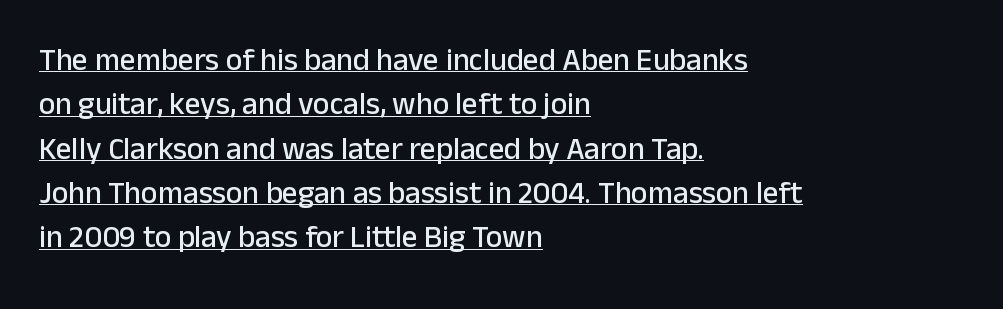
The image shows 31 px sans-serif type, upright; set left-aligned, normal line spacing (1.43x), normal letter spacing, underlined; low stroke contrast and a medium x-height.
